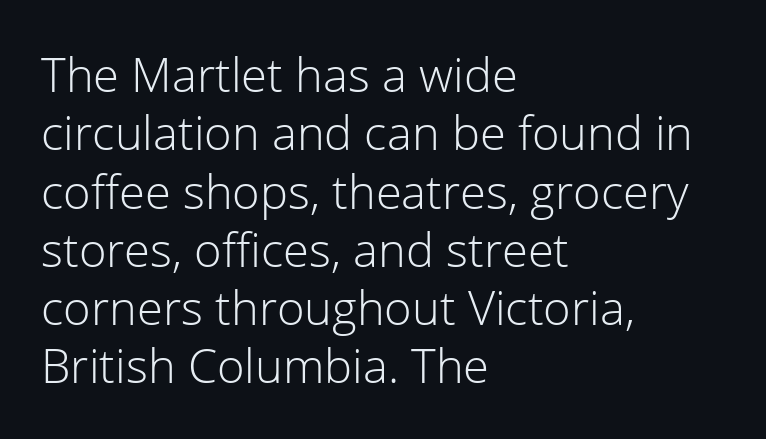
The image shows 47 px light sans-serif type, upright; set left-aligned, line spacing 1.24x, normal letter spacing, not underlined; low stroke contrast and a medium x-height.
